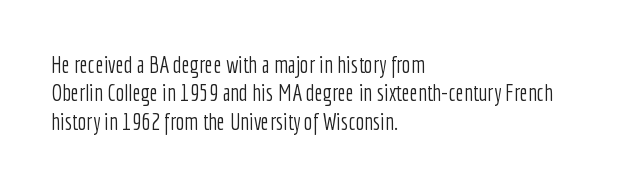
Nobody touched the tracking dial on this one. Visually the block forms a straight wall on the left and a jagged coastline on the right. Posture: upright roman. Beneath every word, the page is bare.
